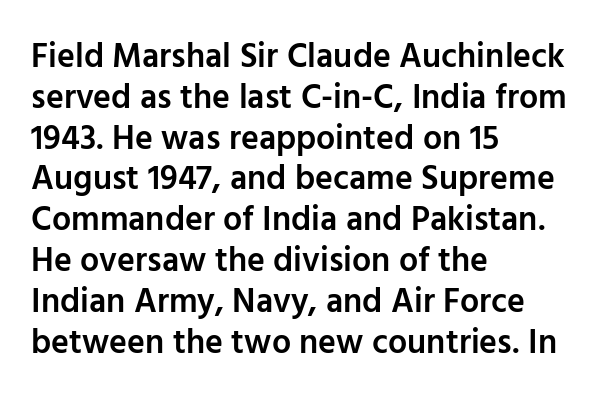
{"serif": "no", "italic": "no", "bold": "semi", "weight": "semibold", "width": "normal", "stroke_contrast": "low", "x_height": "medium", "monospaced": "no", "underline": "no", "align": "left", "line_spacing_ratio": 1.2, "letter_spacing": "normal", "letter_spacing_em": 0.0, "glyph_px": 34}
